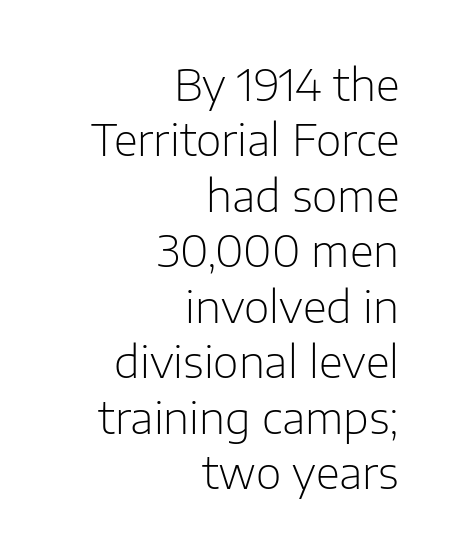
The image shows 44 px light sans-serif type, upright; set right-aligned, normal line spacing (1.26x), normal letter spacing, not underlined; low stroke contrast and a medium x-height.
